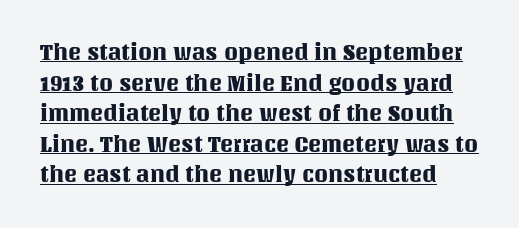
Every character sits straight up, as roman type does. Is the letter spacing exaggerated? No — it looks like the ordinary default. A continuous stroke trails under the words, as in a hyperlink. Reading down the column, the eye jumps a familiar distance to each next line.
